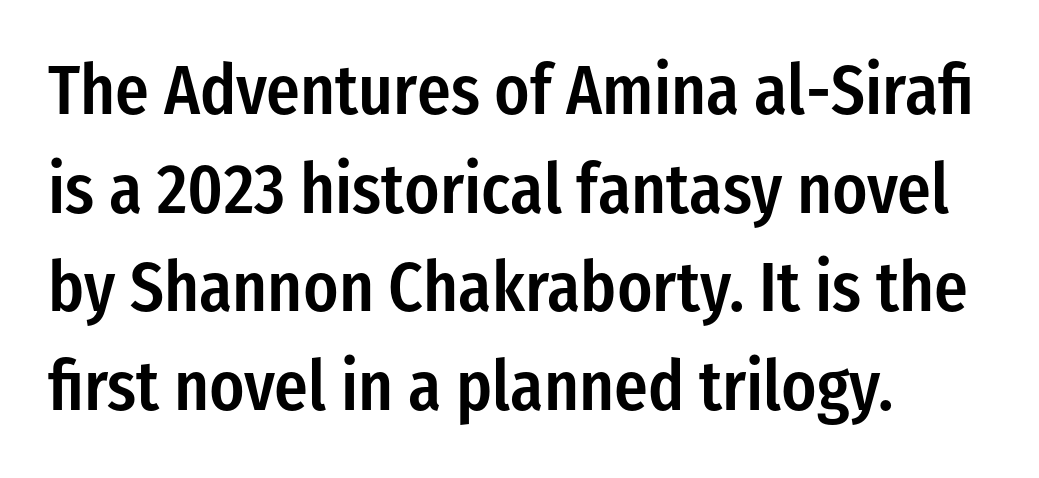
Q: Is the text bold? A: Semi-bold.
Q: Is the text italic (slanted)? A: No, it is upright.
Q: Is the typeface a serif or a sans-serif typeface? A: Sans-serif.
Q: Is the text underlined? A: No.
Q: How is the paragraph aligned? A: Left-aligned.
Q: Is the spacing between letters normal or unusually wide? A: Normal.
Q: Is the spacing between lines tight, normal or loose? A: Normal.
Q: Width (condensed, normal, or wide)? A: Condensed.
Q: Stroke contrast? A: Low.
Q: x-height? A: Medium.
Q: Monospaced? A: No.
